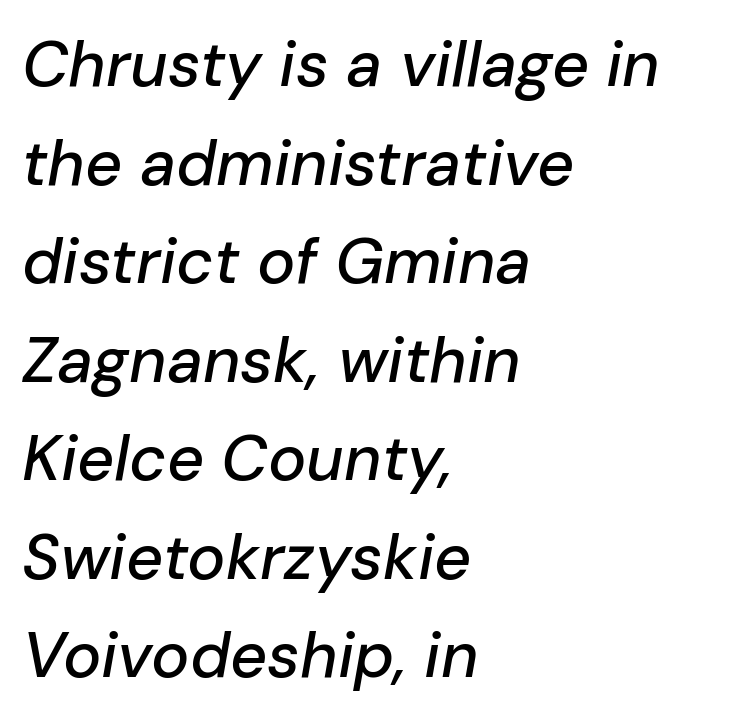
Looks like regular typesetting: each glyph gets only the width it needs. Caption: multi-line text, flush left, ragged right. Honestly, the letter spacing is just normal — you wouldn't notice it. Beneath every word, the page is bare.
